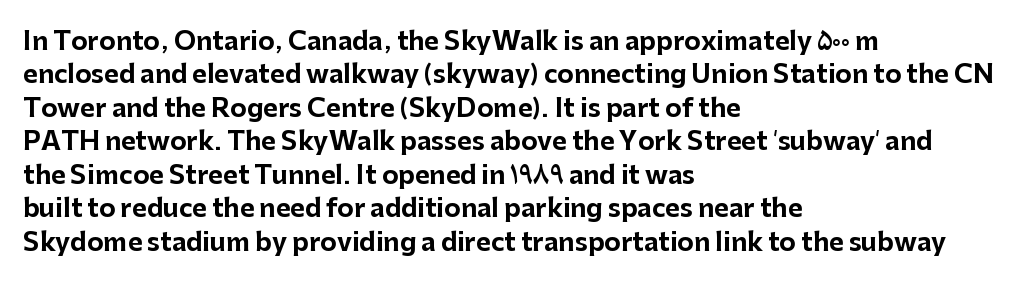
Notice how the passage keeps a crisp vertical edge on the left only. Ordinary non-slanted type is in use. This sample uses plain, unmodified letter spacing. Strong, thick strokes mark this as bold type. Normally led — the rows are evenly, conventionally spaced.
